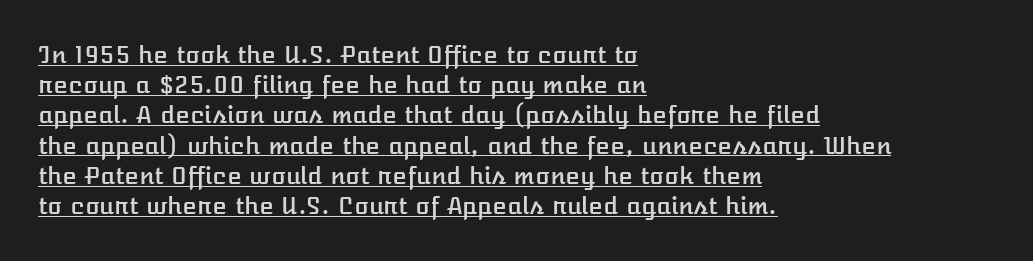
Horizontally, the lines are justified to the leading edge only. Every word sits above its own underline. These lines sit exactly where default settings would place them. It's the straight-up-and-down kind of type. This sample uses plain, unmodified letter spacing.
